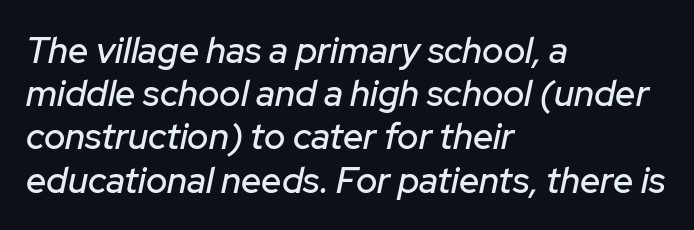
Q: Is the text italic (slanted)? A: Yes, it leans right by about 12 degrees.
Q: Is the text underlined? A: No.
Q: How is the paragraph aligned? A: Left-aligned.
Q: Is the spacing between letters normal or unusually wide? A: Normal.
Q: Width (condensed, normal, or wide)? A: Normal.
Q: Stroke contrast? A: Low.
Q: x-height? A: Medium.
Q: Monospaced? A: No.
